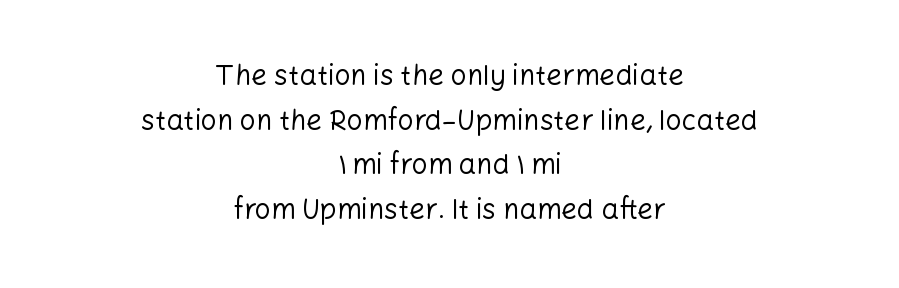
{"serif": "no", "italic": "no", "bold": "no", "weight": "regular", "width": "normal", "stroke_contrast": "low", "x_height": "medium", "monospaced": "no", "underline": "no", "align": "center", "line_spacing": "normal", "line_spacing_ratio": 1.59, "letter_spacing": "normal", "letter_spacing_em": 0.0, "glyph_px": 28}
